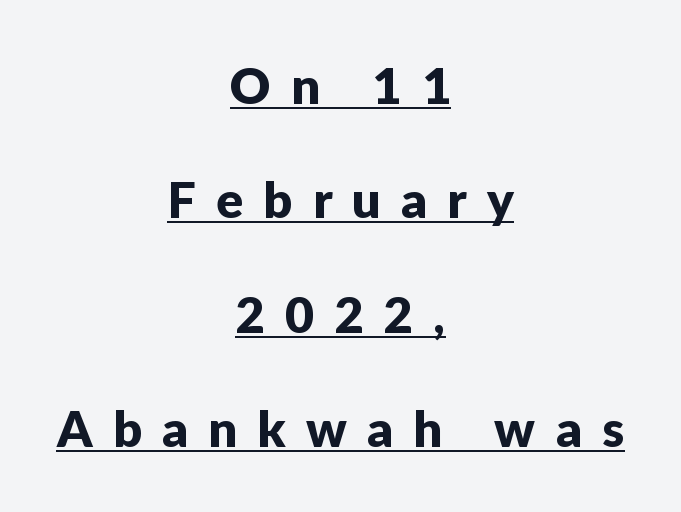
You can tell it's not italic because the verticals are truly vertical. The glyphs in this specimen are sans serif. A great deal of white space separates one row of letters from the next. This sample carries an underscore along the baseline area.
